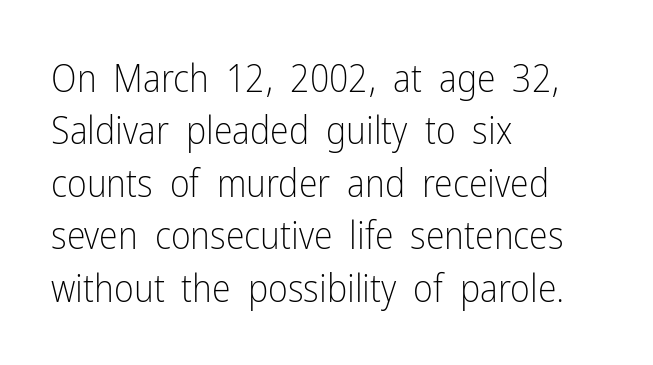
{"serif": "no", "italic": "no", "bold": "no", "weight": "light", "width": "condensed", "stroke_contrast": "low", "x_height": "medium", "monospaced": "no", "underline": "no", "align": "left", "line_spacing": "normal", "line_spacing_ratio": 1.38, "letter_spacing": "normal", "letter_spacing_em": 0.0, "glyph_px": 38}
